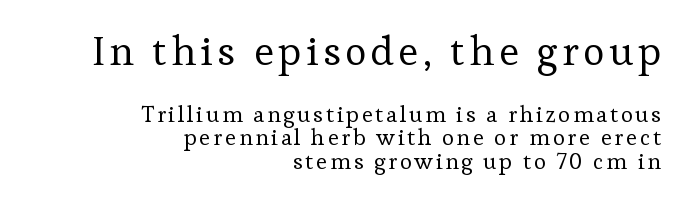
Each stroke keeps to a modest, everyday thickness or less. Rule under the text: the space is simply empty. The upper block of text is set noticeably larger than the block beneath it. Posture: vertical. These lines are composed in type with serifs. Proportional: the letters do not fall into vertical columns.
